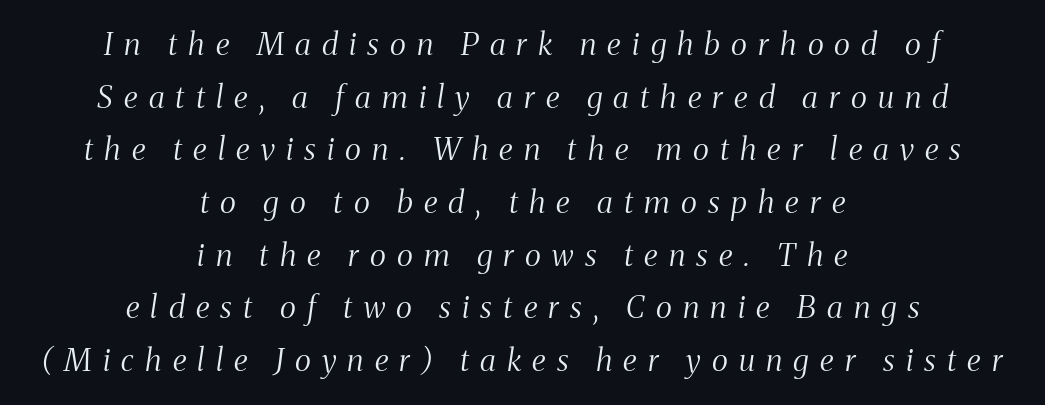
Q: Is the text bold? A: No.
Q: Is the text italic (slanted)? A: Yes, it leans right by about 8 degrees.
Q: Is the typeface a serif or a sans-serif typeface? A: Serif.
Q: Is the text underlined? A: No.
Q: How is the paragraph aligned? A: Centered.
Q: Is the spacing between letters normal or unusually wide? A: Unusually wide.
Q: Is the spacing between lines tight, normal or loose? A: Normal.
Q: Width (condensed, normal, or wide)? A: Condensed.
Q: Stroke contrast? A: Medium.
Q: x-height? A: Medium.
Q: Monospaced? A: No.
